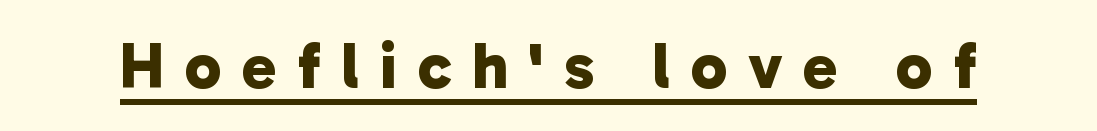
Q: Is the text bold? A: Yes.
Q: Is the typeface a serif or a sans-serif typeface? A: Sans-serif.
Q: Is the text underlined? A: Yes.
Q: Is the spacing between letters normal or unusually wide? A: Unusually wide.
Q: Width (condensed, normal, or wide)? A: Normal.
Q: Stroke contrast? A: Low.
Q: x-height? A: Medium.
Q: Monospaced? A: No.
